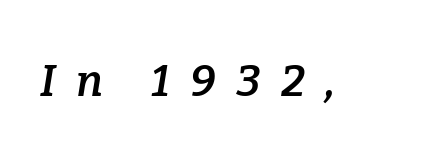
The face used here has a pronounced slope to its letters. Substantial extra tracking has been applied to these lines. On the weight axis this lands at semibold, roughly 600. To sum up the face: it has serifs. These lines are rendered in a variable-pitch font. Anything drawn beneath the words? Only blank space.
